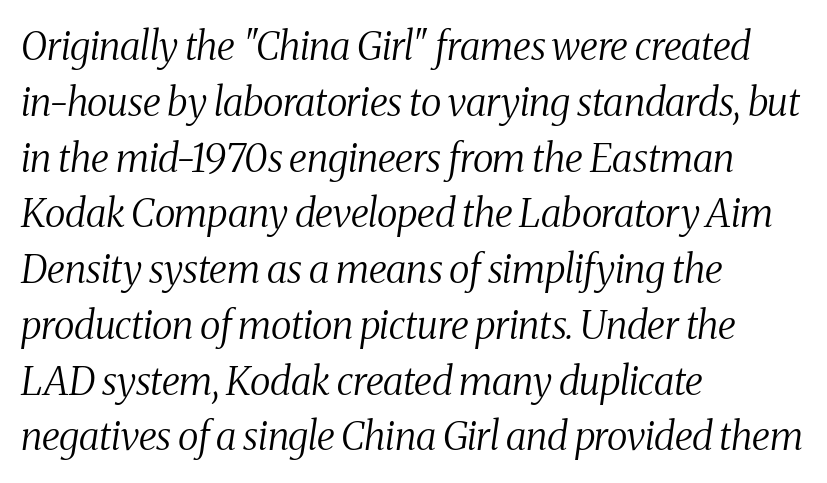
Clear beneath every line of the passage. Is the type slanted? Yes — the strokes lean at a clear angle. Type style note: has serifs. Looks like regular typesetting: each glyph gets only the width it needs. You could call the tracking neutral — neither tight nor loose. Rows of type keep a routine distance in the vertical direction.
